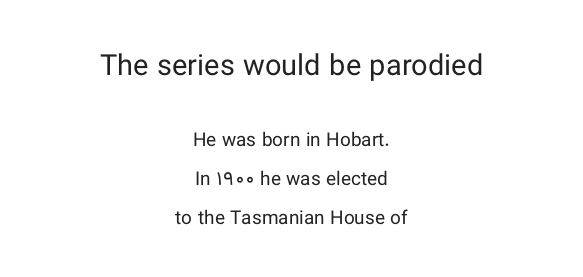
The image shows 29 px regular-weight sans-serif type, upright; set centered, loose line spacing (2.06x), normal letter spacing, not underlined; the first (top) block is 1.53x larger; low stroke contrast and a medium x-height.
